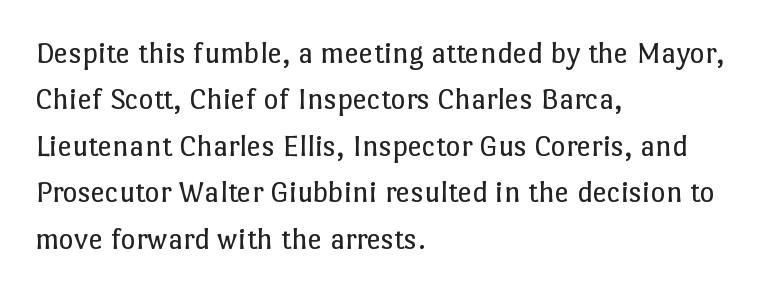
Posture: vertical. The passage shown is typed in a proportional face where columns would drift. The letterforms sit shoulder to shoulder at normal distance. Each row of text sits above clean, open space.
